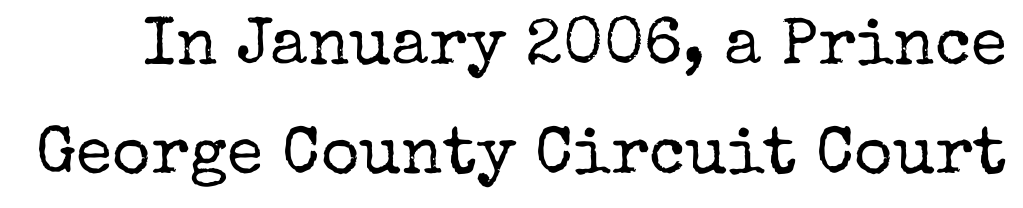
The foot of each line stays bare and open. You could call the tracking neutral — neither tight nor loose. Ordinary non-slanted type is in use. Does the leading feel generous? No, just average. Do the characters align in a grid? No, the font is proportional. This reads as an unemphasized weight, regular at the heaviest.
